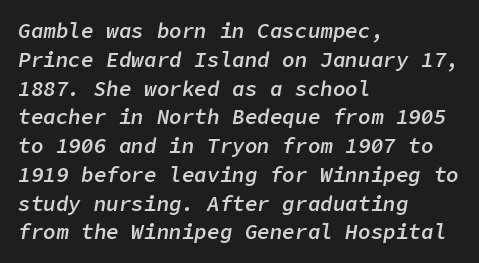
The image shows 21 px text type, italic (leaning right); set left-aligned, normal line spacing (1.37x), normal letter spacing, not underlined.
